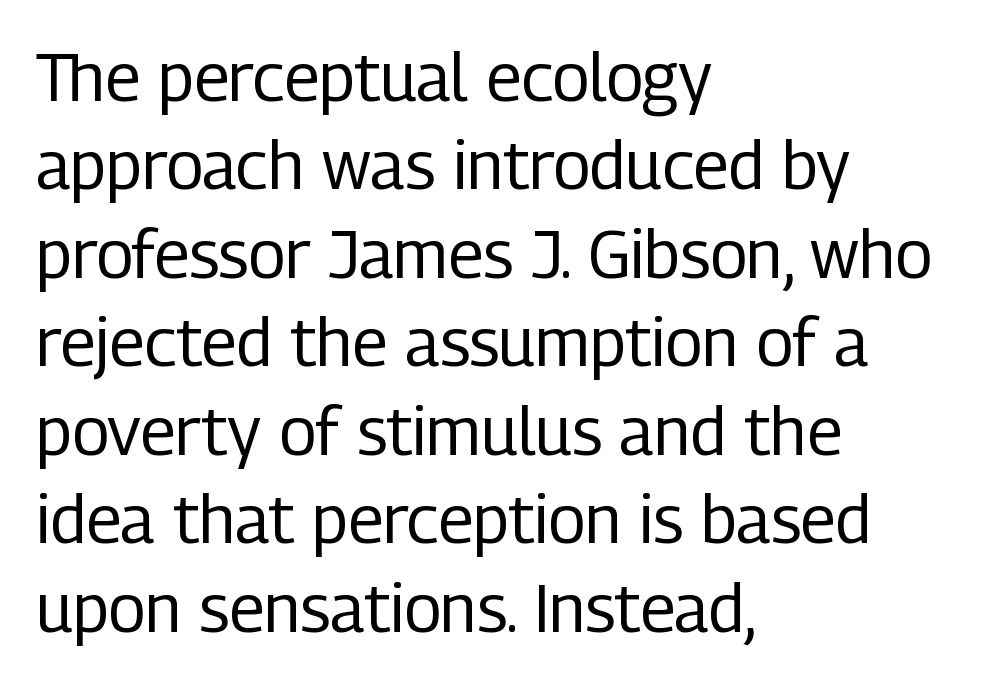
{"serif": "no", "italic": "no", "bold": "no", "weight": "regular", "width": "condensed", "stroke_contrast": "low", "x_height": "medium", "monospaced": "no", "underline": "no", "align": "left", "line_spacing": "normal", "line_spacing_ratio": 1.32, "letter_spacing": "normal", "letter_spacing_em": 0.0, "glyph_px": 67}
